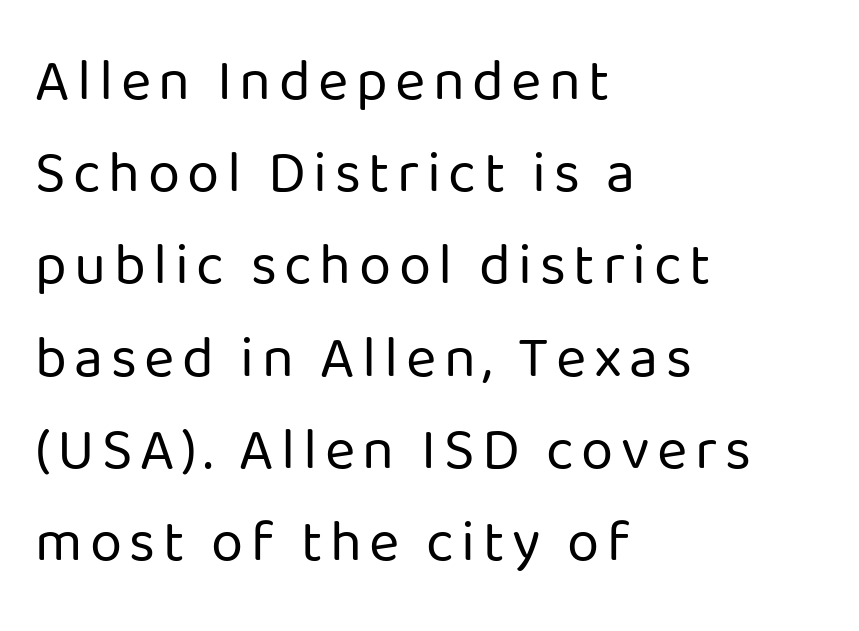
The space beneath each line is pristine and unruled. Classification — sans serif. Proportional: the letters do not fall into vertical columns. The face looks like a standard text weight, possibly lighter. Tall strokes in this sample are plumb rather than angled. This sample keeps an unexceptional amount of space between lines.
